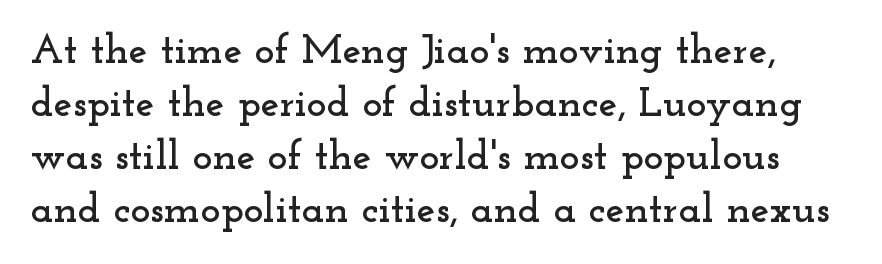
Q: Is the text italic (slanted)? A: No, it is upright.
Q: Is the typeface a serif or a sans-serif typeface? A: Serif.
Q: Is the text underlined? A: No.
Q: Is the spacing between letters normal or unusually wide? A: Normal.
Q: Is the spacing between lines tight, normal or loose? A: Normal.
Q: Width (condensed, normal, or wide)? A: Wide.
Q: Stroke contrast? A: Low.
Q: x-height? A: Small.
Q: Monospaced? A: No.
